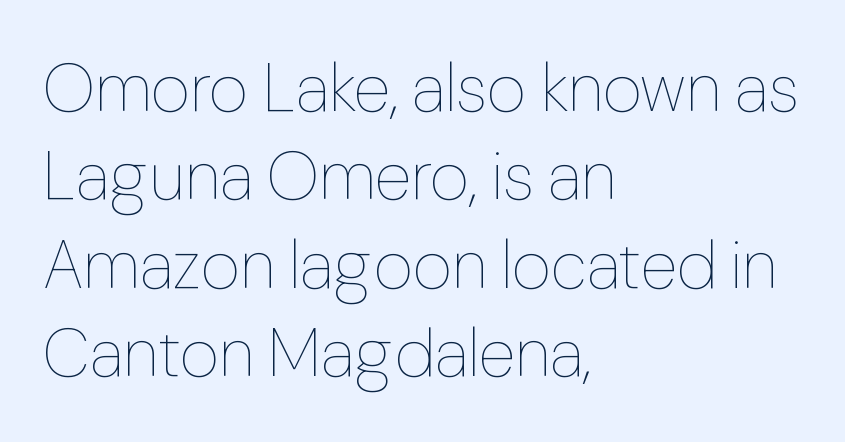
The passage shown is not bold in any degree. The area under the type is left untouched. This is roman type, the default non-slanted kind. There is no visible air inserted between adjacent glyphs. A typesetter would call this proportional, since set widths differ per character. The ragged edge is on the right, which tells us the setting is flush left.
